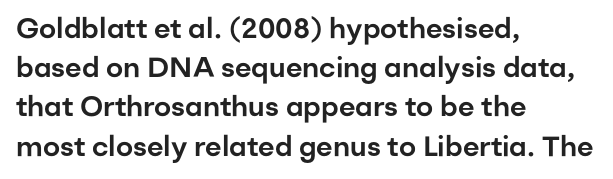
The image shows 28 px sans-serif type, upright; set left-aligned, normal line spacing (1.4x), normal letter spacing, not underlined; low stroke contrast and a medium x-height.
